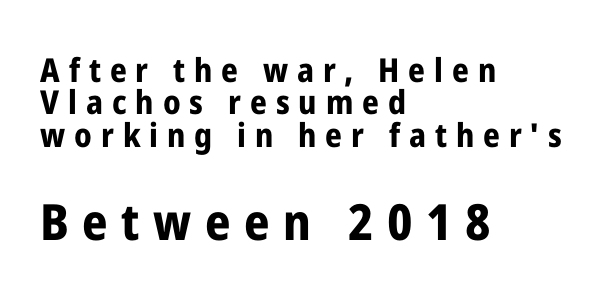
A student would call this left alignment; a typographer would say flush left, rag right. The line-height multiplier appears low, near solid setting. Does the bottom block carry the larger type? Yes, it does. A bare baseline throughout the passage. Varying glyph widths throughout — classic text-font behaviour. Posture: vertical.
